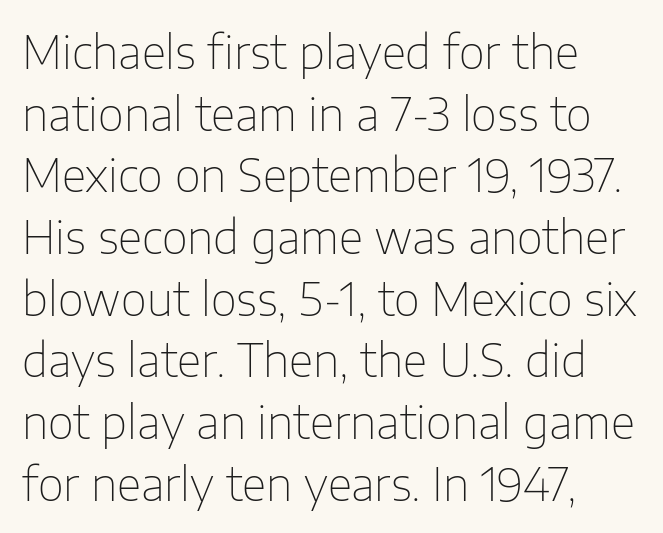
Q: Is the text bold? A: No.
Q: Is the text italic (slanted)? A: No, it is upright.
Q: Is the typeface a serif or a sans-serif typeface? A: Sans-serif.
Q: Is the text underlined? A: No.
Q: How is the paragraph aligned? A: Left-aligned.
Q: Is the spacing between letters normal or unusually wide? A: Normal.
Q: Is the spacing between lines tight, normal or loose? A: Normal.
Q: Width (condensed, normal, or wide)? A: Normal.
Q: Stroke contrast? A: Low.
Q: x-height? A: Medium.
Q: Monospaced? A: No.
